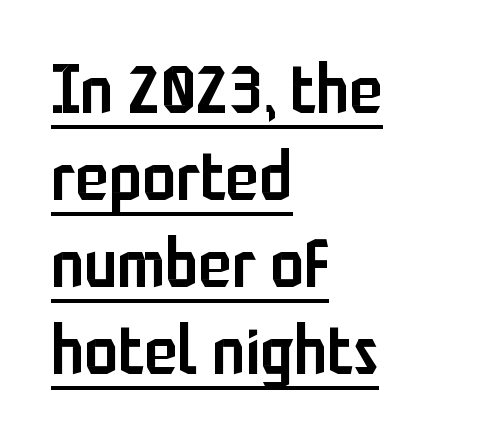
Q: Is the text bold? A: Semi-bold.
Q: Is the text italic (slanted)? A: No, it is upright.
Q: Is the typeface a serif or a sans-serif typeface? A: Sans-serif.
Q: Is the text underlined? A: Yes.
Q: How is the paragraph aligned? A: Left-aligned.
Q: Is the spacing between letters normal or unusually wide? A: Normal.
Q: Is the spacing between lines tight, normal or loose? A: Normal.
Q: Width (condensed, normal, or wide)? A: Condensed.
Q: Stroke contrast? A: Low.
Q: x-height? A: Medium.
Q: Monospaced? A: No.
